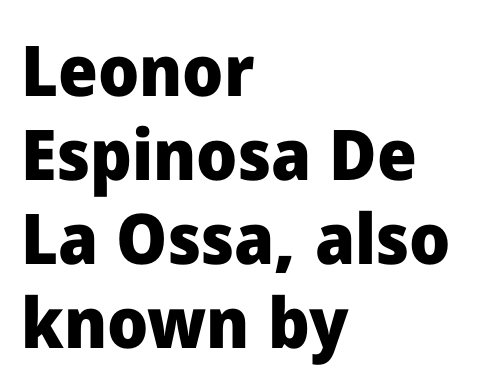
{"serif": "no", "italic": "no", "bold": "yes", "weight": "heavy", "width": "normal", "stroke_contrast": "low", "x_height": "medium", "monospaced": "no", "underline": "no", "align": "left", "line_spacing_ratio": 1.2, "letter_spacing": "normal", "letter_spacing_em": 0.0, "glyph_px": 70}
